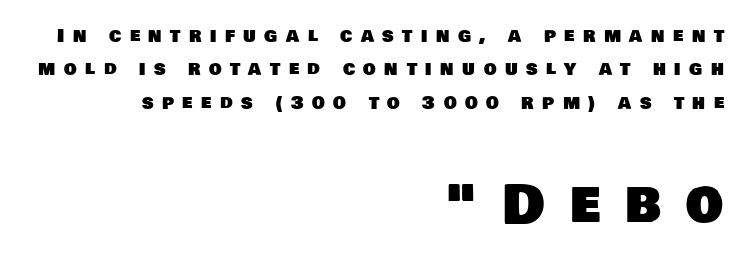
In terms of letterspacing, this is a distinctly airy, spread setting. The rendering enlarges the type as you move from the upper chunk to the lower. Casual observation: everything's shoved over to the right. Check where the strokes stop: nothing finishes them off — pure sans. Any mark beneath the type? The region is blank.
